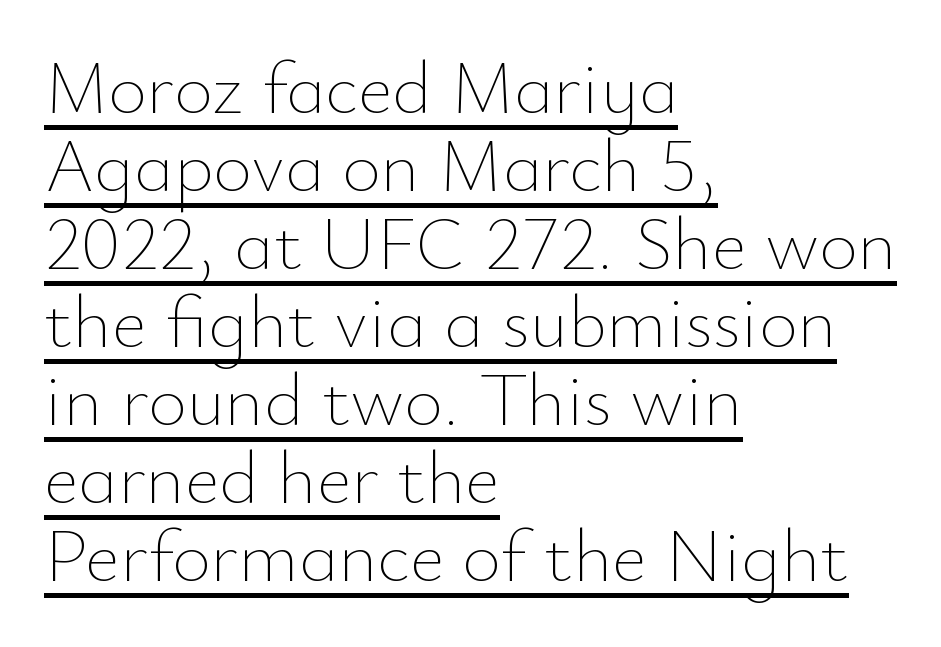
Rendered with straight, roman letterforms. The typesetter chose a ragged-right arrangement here. No extra ink here — the face is not bold. A continuous stroke trails under the words, as in a hyperlink. Is the letter spacing exaggerated? No — it looks like the ordinary default.
